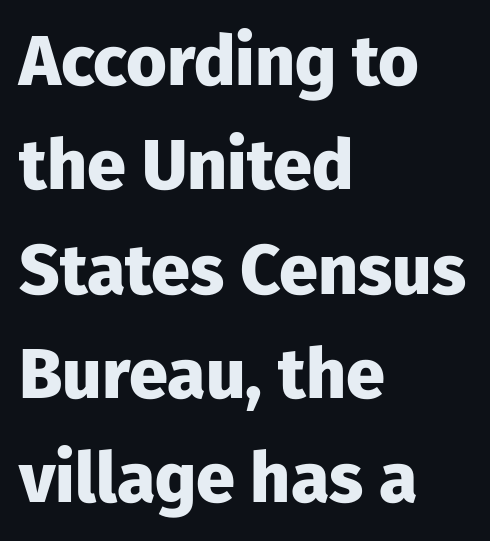
{"serif": "no", "italic": "no", "bold": "yes", "weight": "heavy", "width": "normal", "stroke_contrast": "low", "x_height": "medium", "monospaced": "no", "underline": "no", "align": "left", "line_spacing": "normal", "line_spacing_ratio": 1.49, "letter_spacing": "normal", "letter_spacing_em": 0.0, "glyph_px": 70}
